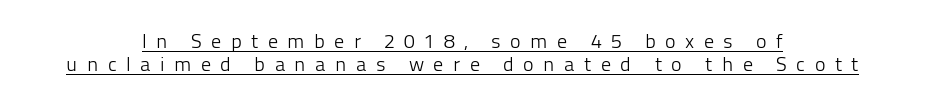
The image shows 20 px text type, upright; set centered, line spacing 1.16x, unusually wide letter spacing (+0.47 em), underlined.
